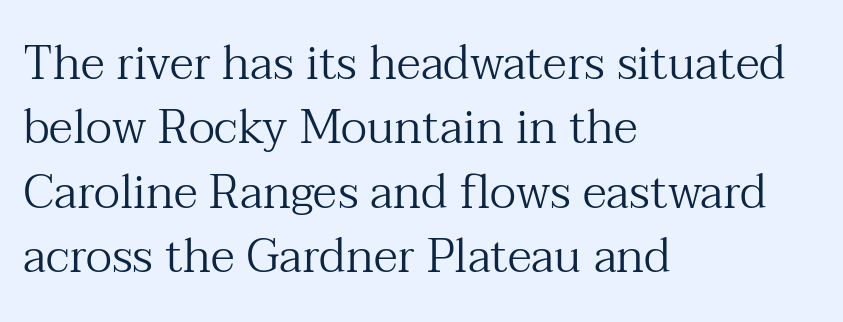
Q: Is the text bold? A: No.
Q: Is the text italic (slanted)? A: No, it is upright.
Q: Is the typeface a serif or a sans-serif typeface? A: Serif.
Q: Is the text underlined? A: No.
Q: How is the paragraph aligned? A: Left-aligned.
Q: Is the spacing between letters normal or unusually wide? A: Normal.
Q: Is the spacing between lines tight, normal or loose? A: Normal.
Q: Width (condensed, normal, or wide)? A: Normal.
Q: Stroke contrast? A: Medium.
Q: x-height? A: Medium.
Q: Monospaced? A: No.
